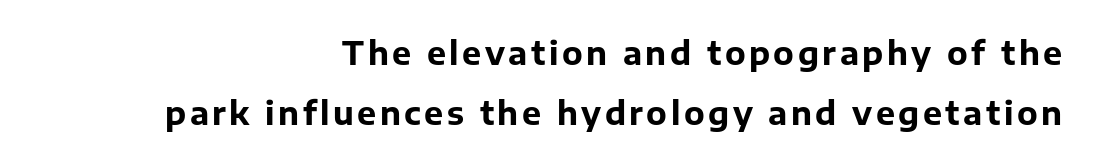
Q: Is the text bold? A: Yes.
Q: Is the text italic (slanted)? A: No, it is upright.
Q: Is the typeface a serif or a sans-serif typeface? A: Sans-serif.
Q: Is the text underlined? A: No.
Q: How is the paragraph aligned? A: Right-aligned.
Q: Width (condensed, normal, or wide)? A: Normal.
Q: Stroke contrast? A: Low.
Q: x-height? A: Medium.
Q: Monospaced? A: No.
